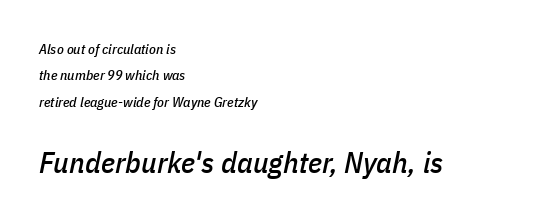
Q: Is the text italic (slanted)? A: Yes, it leans right by about 11 degrees.
Q: Is the text underlined? A: No.
Q: How is the paragraph aligned? A: Left-aligned.
Q: Is the spacing between letters normal or unusually wide? A: Normal.
Q: Which block of text is set in a larger size, the first (top) or the second (bottom)? A: The second (bottom) one.
Q: Width (condensed, normal, or wide)? A: Condensed.
Q: Stroke contrast? A: Low.
Q: x-height? A: Medium.
Q: Monospaced? A: No.
